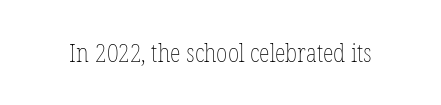
The image shows 25 px text type, upright; set normal letter spacing, not underlined.
